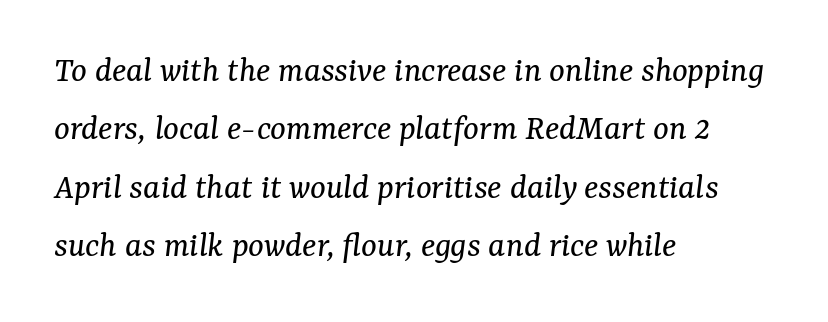
Q: Is the text bold? A: No.
Q: Is the text italic (slanted)? A: Yes, it leans right by about 7 degrees.
Q: Is the typeface a serif or a sans-serif typeface? A: Serif.
Q: Is the text underlined? A: No.
Q: How is the paragraph aligned? A: Left-aligned.
Q: Is the spacing between letters normal or unusually wide? A: Normal.
Q: Is the spacing between lines tight, normal or loose? A: Normal.
Q: Width (condensed, normal, or wide)? A: Normal.
Q: Stroke contrast? A: Medium.
Q: x-height? A: Medium.
Q: Monospaced? A: No.
